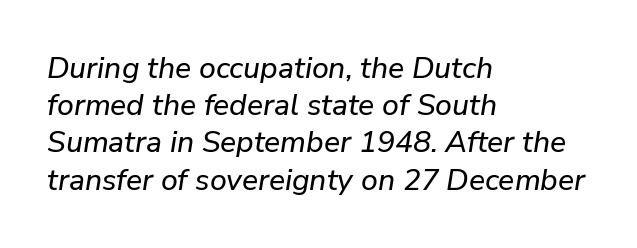
Does extra space separate the letters? No, they use regular spacing. Do the characters align in a grid? No, the font is proportional. Caption: multi-line text, flush left, ragged right. You can tell it's italic because the verticals aren't actually vertical. The string is rendered with underlining switched off.
